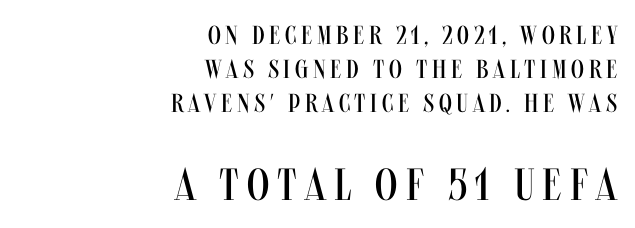
Nothing sits at the stroke ends, so this counts as sans-serif. Ordinary non-slanted type is in use. No chunkiness to these letters — they're not bold. The passage shown stacks its lines at a standard gap.
